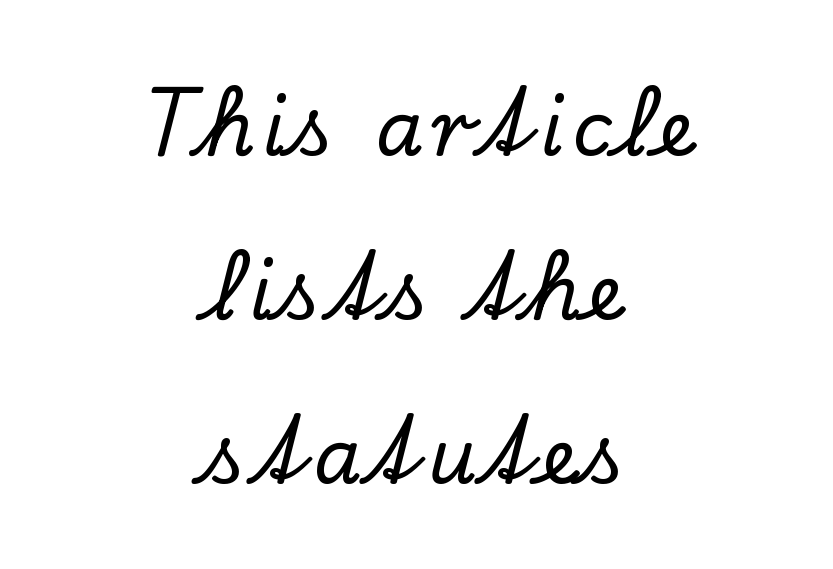
The image shows 77 px serif type; set centered, loose line spacing (2.13x), not underlined; low stroke contrast and a small x-height.
